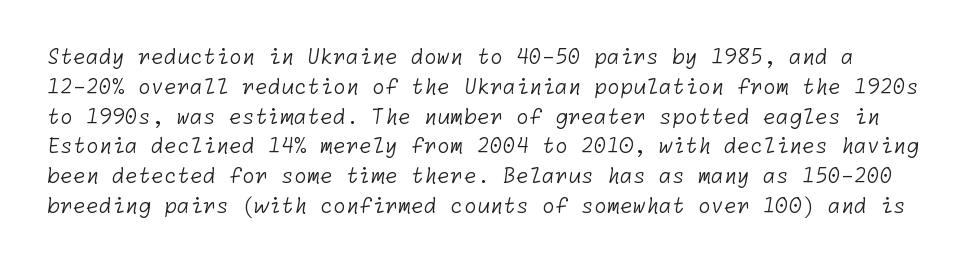
Q: Is the text bold? A: No.
Q: Is the text underlined? A: No.
Q: Is the spacing between letters normal or unusually wide? A: Normal.
Q: Is the spacing between lines tight, normal or loose? A: Normal.
